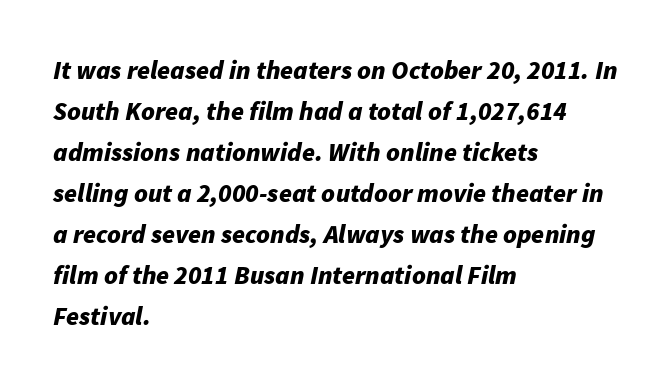
Q: Is the text bold? A: Yes.
Q: Is the text italic (slanted)? A: Yes, it leans right by about 11 degrees.
Q: Is the text underlined? A: No.
Q: How is the paragraph aligned? A: Left-aligned.
Q: Is the spacing between letters normal or unusually wide? A: Normal.
Q: Is the spacing between lines tight, normal or loose? A: Normal.
